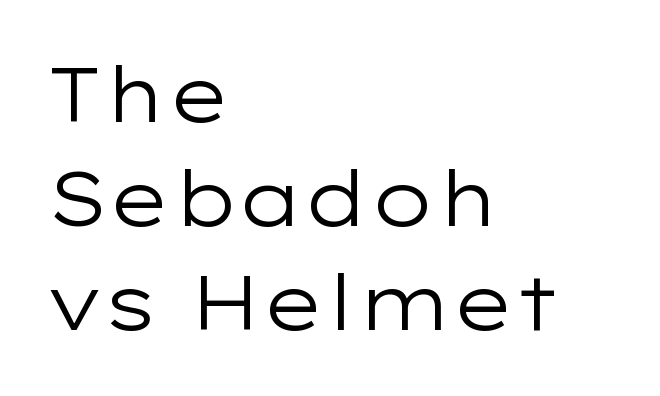
These lines are set flush left with a ragged right edge. Nobody drew a line under any word here. Quick note: not italic, upright. The face used here is proportionally spaced, like ordinary book or web type. Between one letter and the next there's only the usual sliver of space.
